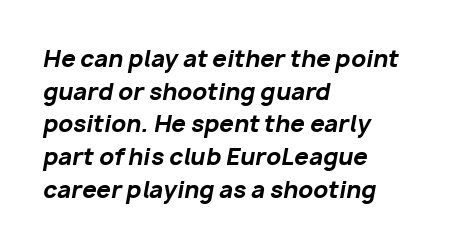
The image shows 23 px bold type, italic (leaning right); set left-aligned, normal line spacing (1.42x), normal letter spacing, not underlined.
